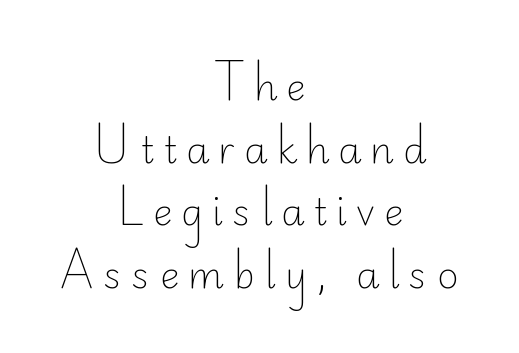
Q: Is the text bold? A: No.
Q: Is the text italic (slanted)? A: No, it is upright.
Q: Is the typeface a serif or a sans-serif typeface? A: Sans-serif.
Q: Is the text underlined? A: No.
Q: How is the paragraph aligned? A: Centered.
Q: Is the spacing between letters normal or unusually wide? A: Unusually wide.
Q: Is the spacing between lines tight, normal or loose? A: Normal.
Q: Width (condensed, normal, or wide)? A: Normal.
Q: Stroke contrast? A: Low.
Q: x-height? A: Small.
Q: Monospaced? A: No.
